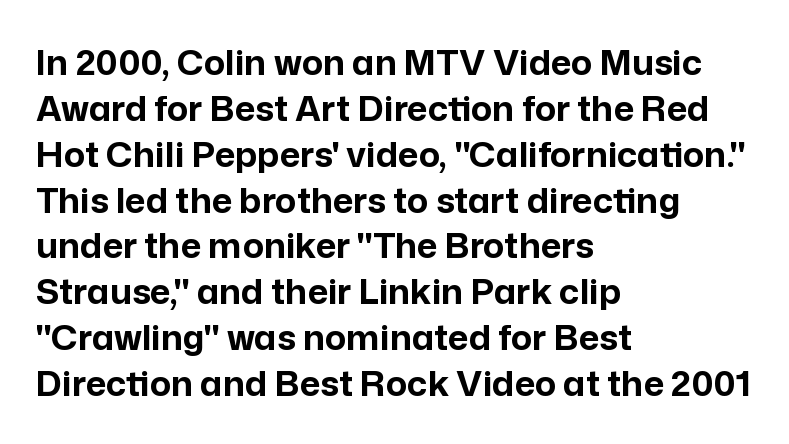
The image shows 35 px bold sans-serif type, upright; set left-aligned, normal line spacing (1.31x), normal letter spacing, not underlined; low stroke contrast and a medium x-height.
